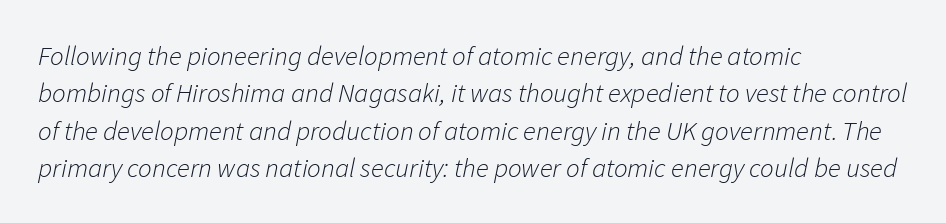
Q: Is the text bold? A: No.
Q: Is the text italic (slanted)? A: Yes, it leans right by about 11 degrees.
Q: Is the text underlined? A: No.
Q: How is the paragraph aligned? A: Left-aligned.
Q: Is the spacing between letters normal or unusually wide? A: Normal.
Q: Is the spacing between lines tight, normal or loose? A: Normal.
